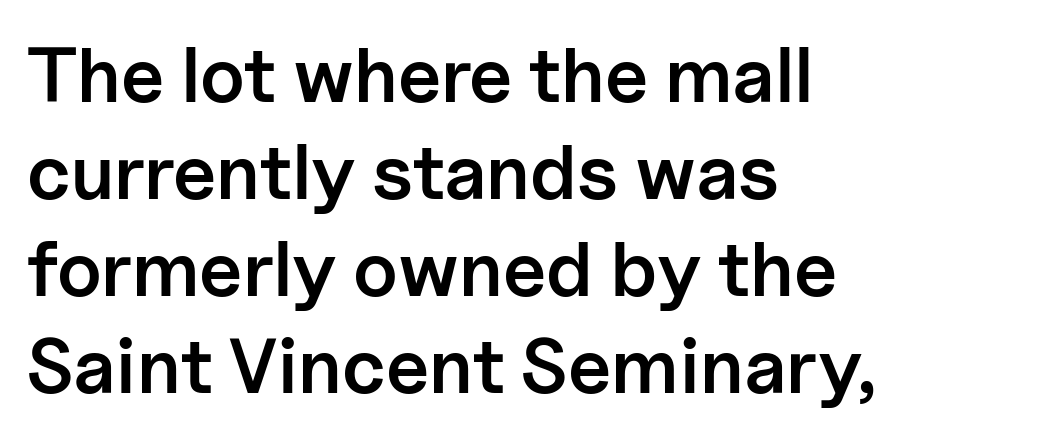
Plain, unruled lines of type. Is the type bold? Partly — it's a semibold, heavier than regular but not fully bold. Nobody touched the tracking dial on this one. The compositor pushed each line to the left boundary. Characters remain perfectly vertical along every line.
